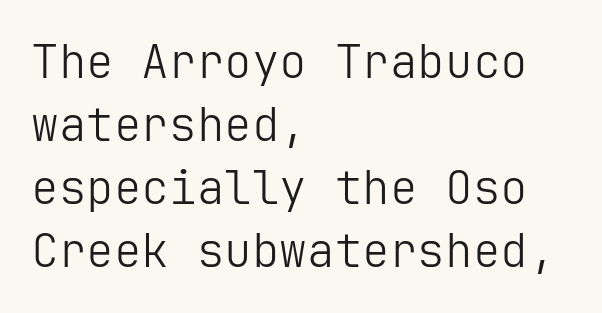
A typesetter would mark this as roman, not italic. Honestly, the letter spacing is just normal — you wouldn't notice it. What's the leading like? Ordinary, nothing unusual. The weight tops out at a normal text grade.
